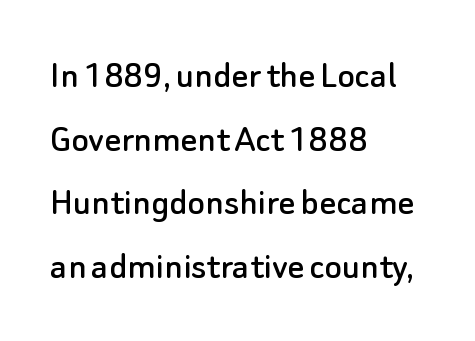
The image shows 41 px sans-serif type, upright; set left-aligned, normal line spacing (1.55x), normal letter spacing, not underlined; low stroke contrast and a small x-height.
